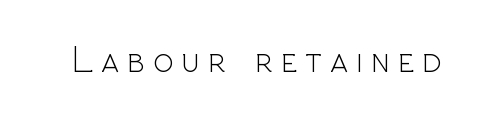
{"serif": "no", "italic": "no", "bold": "no", "weight": "light", "width": "normal", "x_height": "medium", "monospaced": "no", "underline": "no", "letter_spacing": "wide", "letter_spacing_em": 0.21, "glyph_px": 38}
